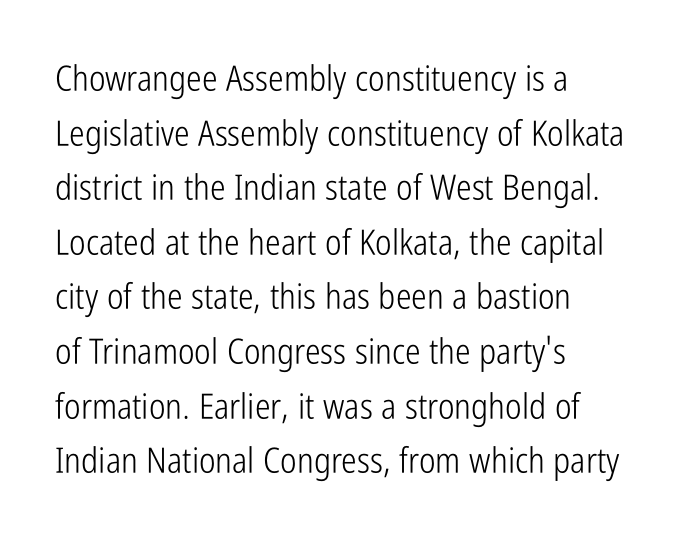
The string is rendered with underlining switched off. The lines are quadded left. The rendering keeps characters at their native spacing. Every stem runs plumb, perpendicular to the baseline. Stem width sits at or under what a default text font uses.
